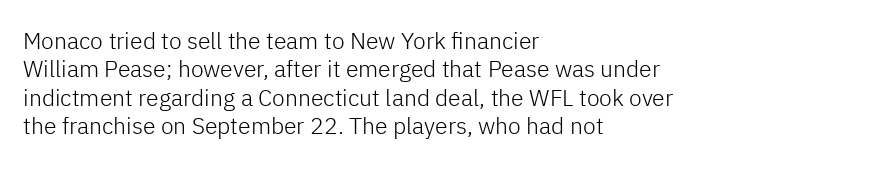
{"italic": "no", "bold": "no", "underline": "no", "align": "left", "line_spacing_ratio": 1.23, "letter_spacing": "normal", "letter_spacing_em": 0.0, "glyph_px": 23}
